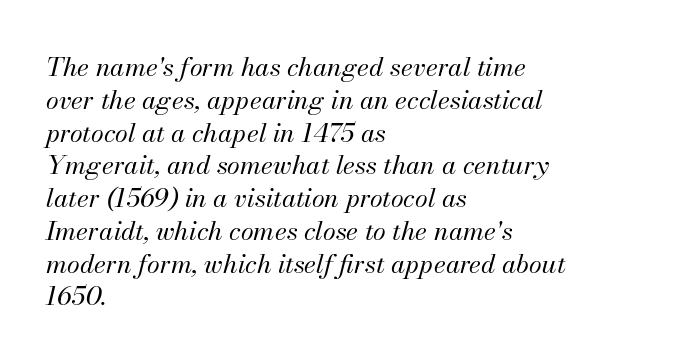
This sample uses an oblique cut, with every glyph tilted off the vertical. Clear beneath every line of the passage. The designer left line spacing at the default. You could call the tracking neutral — neither tight nor loose.
